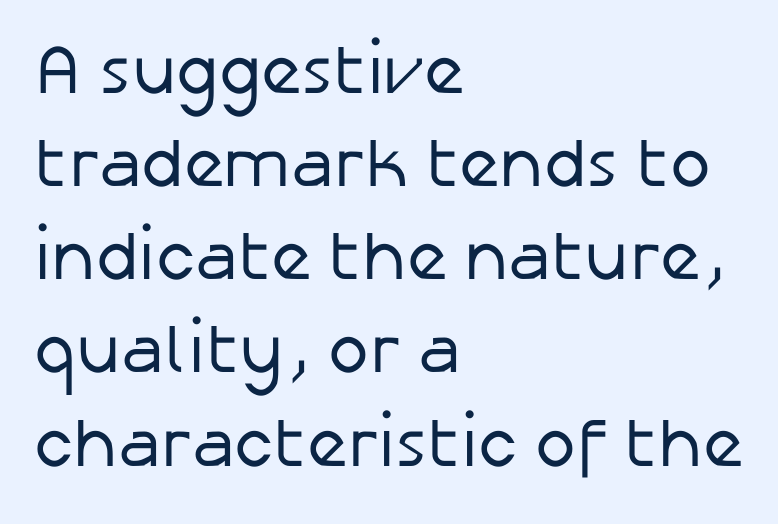
Q: Is the text bold? A: No.
Q: Is the text italic (slanted)? A: No, it is upright.
Q: Is the typeface a serif or a sans-serif typeface? A: Sans-serif.
Q: Is the text underlined? A: No.
Q: How is the paragraph aligned? A: Left-aligned.
Q: Is the spacing between letters normal or unusually wide? A: Normal.
Q: Is the spacing between lines tight, normal or loose? A: Normal.
Q: Width (condensed, normal, or wide)? A: Normal.
Q: Stroke contrast? A: Low.
Q: x-height? A: Medium.
Q: Monospaced? A: No.
